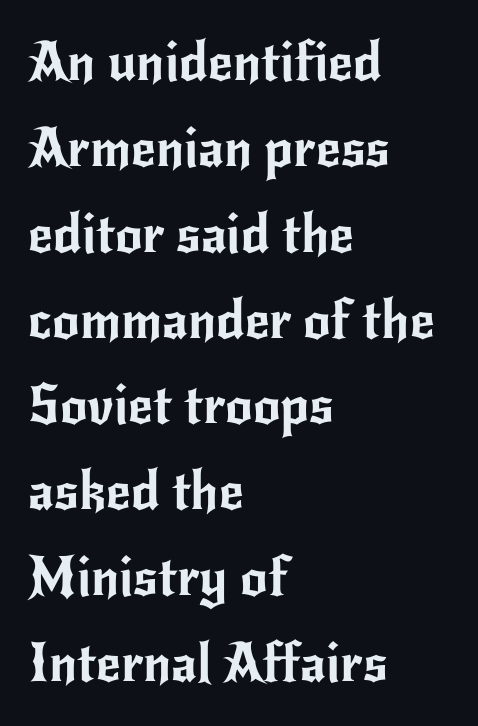
The image shows 54 px sans-serif type, upright; set left-aligned, normal line spacing (1.59x), normal letter spacing, not underlined; low stroke contrast and a small x-height.
